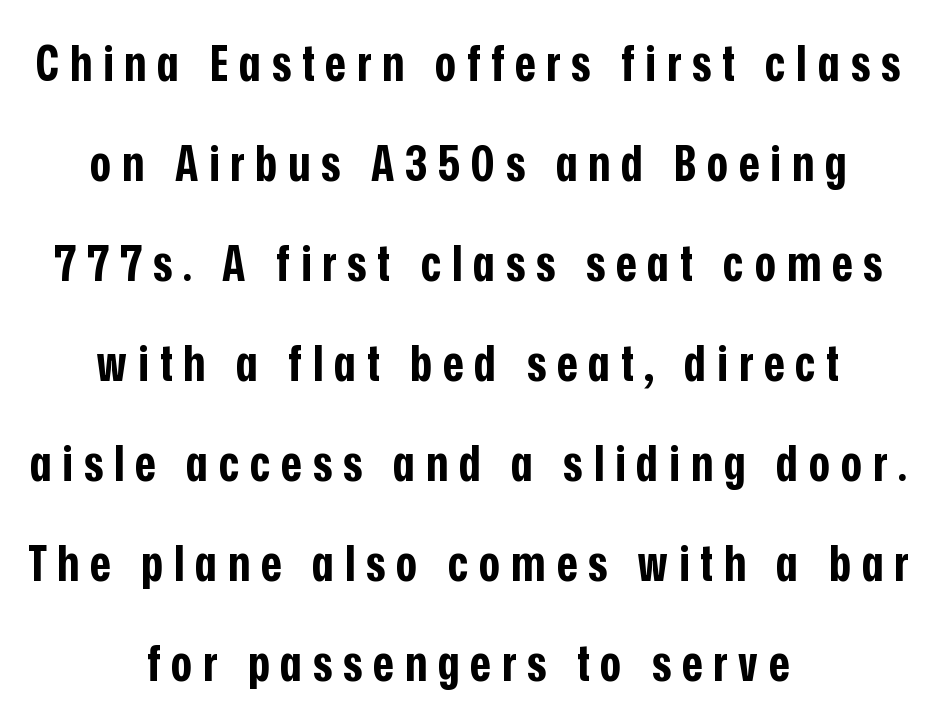
The image shows 50 px bold, condensed sans-serif type, upright; set centered, loose line spacing (2.0x), unusually wide letter spacing (+0.22 em), not underlined; low stroke contrast and a medium x-height.
